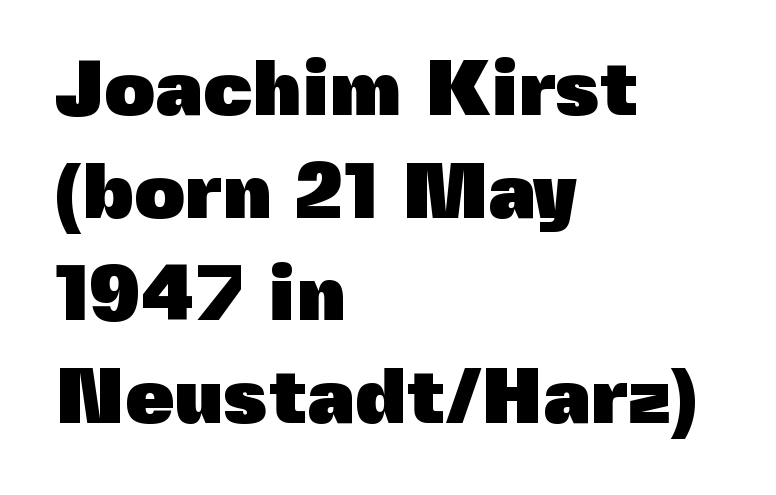
The image shows 79 px heavy sans-serif type, upright; set left-aligned, normal line spacing (1.3x), normal letter spacing, not underlined; a medium x-height.
